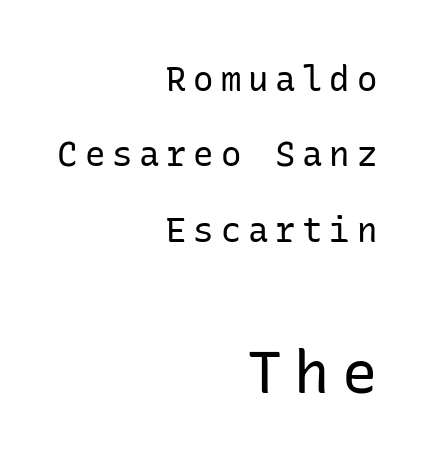
The image shows 59 px regular-weight sans-serif type, upright; set right-aligned, loose line spacing (2.22x), unusually wide letter spacing (+0.2 em), not underlined; the second (bottom) block is 1.74x larger; low stroke contrast and a medium x-height.
